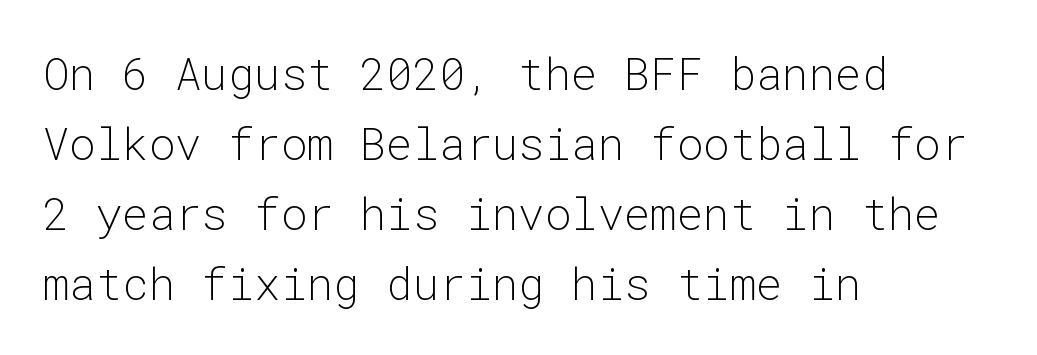
Do the characters align in a grid? Yes, the font is monospaced. Inter-character spacing is left at the font's built-in metrics. Interline gaps are of average width in this sample. This sample uses a sans-serif face. Vertical stems look standard width or narrower in stroke. The words here are not underlined.
